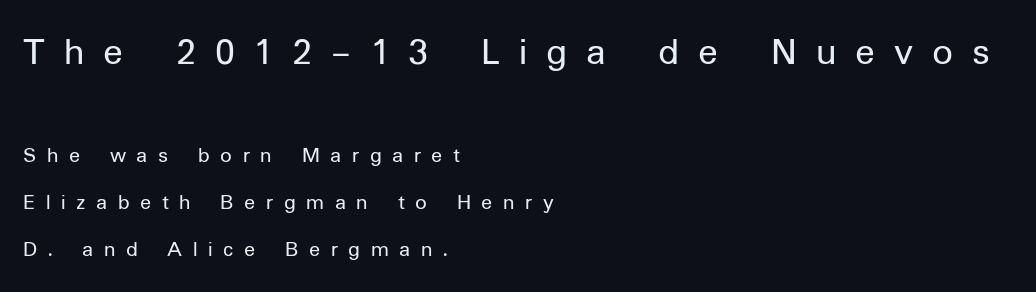
The image shows 41 px regular-weight sans-serif type, upright; set left-aligned, loose line spacing (2.04x), unusually wide letter spacing (+0.46 em), not underlined; the first (top) block is 1.78x larger; low stroke contrast and a medium x-height.
